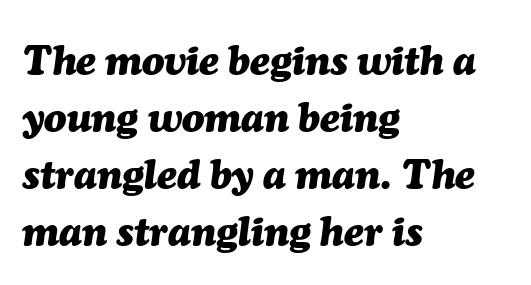
The image shows 41 px heavy type, italic (leaning right); set left-aligned, normal line spacing (1.39x), normal letter spacing, not underlined; medium stroke contrast and a medium x-height.
